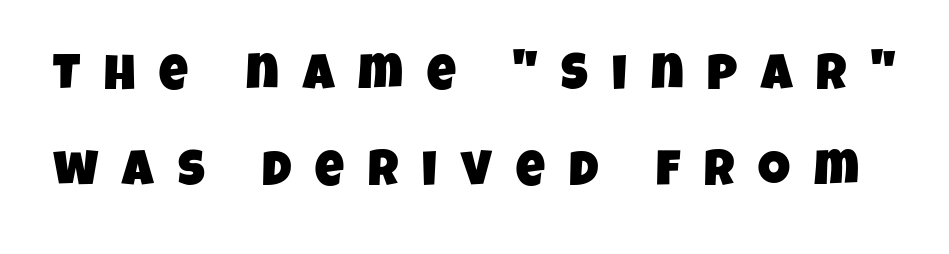
The image shows 50 px condensed sans-serif type; set loose line spacing (1.93x), unusually wide letter spacing (+0.48 em), not underlined; low stroke contrast and a large x-height.
